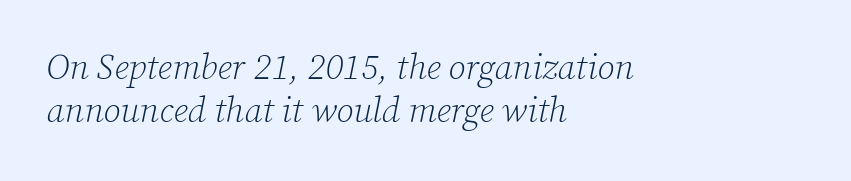
The image shows 35 px light serif type, italic (leaning right); set left-aligned, line spacing 1.24x, normal letter spacing, not underlined; low stroke contrast and a medium x-height.
